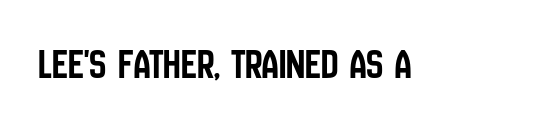
Inter-character spacing is left at the font's built-in metrics. A clean baseline with only descenders dipping below it. Note: no serifs on the glyphs. Posture: vertical.
